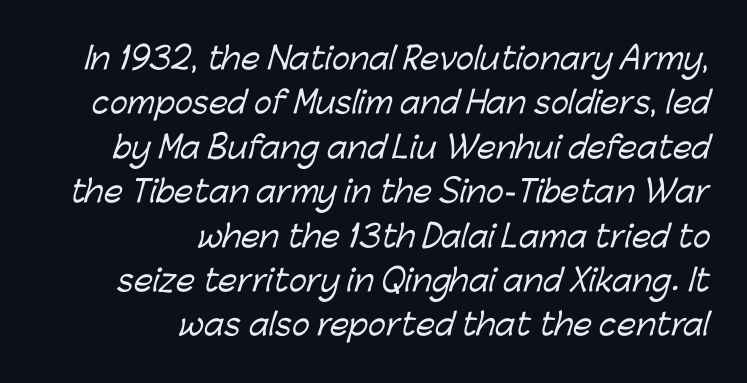
Type style note: lacks serifs. Each line ends at the same right margin while the left side varies. This sample keeps an unexceptional amount of space between lines. A typesetter would call this zero additional tracking. Descender tails drop into unmarked territory.
